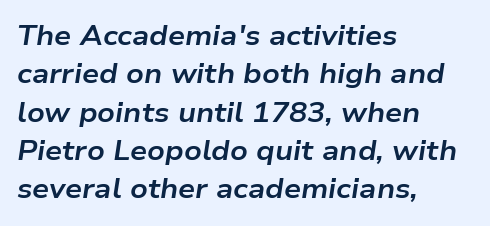
Honestly, the row spacing looks completely unremarkable. Alignment: flush left. Set as a true bold cut, around the 700 mark. The words here are not underlined.
